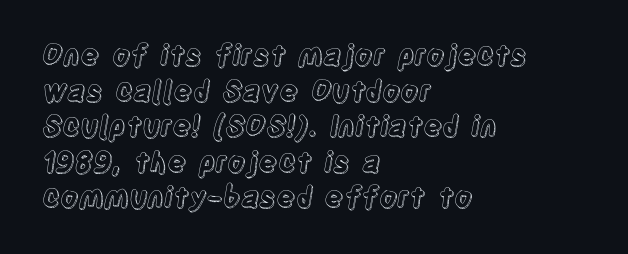
The image shows 28 px condensed type; set left-aligned, normal line spacing (1.27x), normal letter spacing, not underlined; a large x-height.
